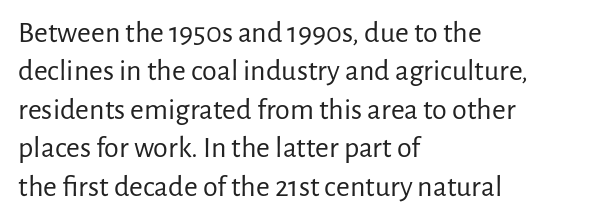
The image shows 30 px regular-weight sans-serif type, upright; set left-aligned, normal line spacing (1.28x), normal letter spacing, not underlined; low stroke contrast and a medium x-height.
